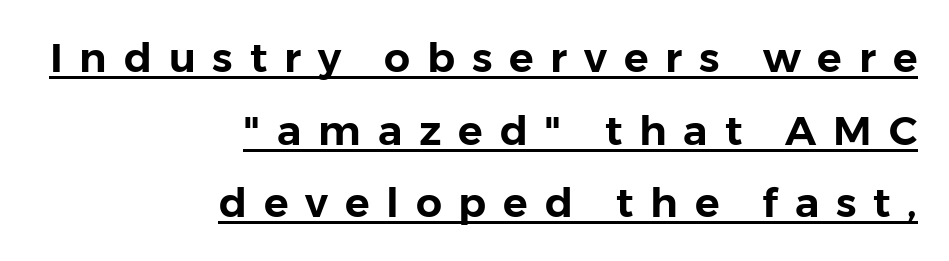
{"serif": "no", "italic": "no", "width": "normal", "stroke_contrast": "low", "x_height": "medium", "monospaced": "no", "underline": "yes", "align": "right", "line_spacing_ratio": 1.77, "letter_spacing": "wide", "letter_spacing_em": 0.41, "glyph_px": 41}
